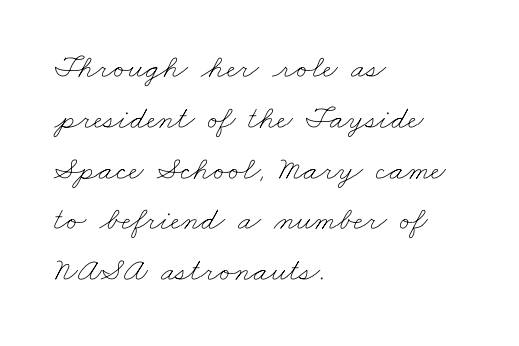
The image shows 33 px thin, wide type; set left-aligned, normal line spacing (1.54x), normal letter spacing, not underlined; low stroke contrast and a small x-height.
